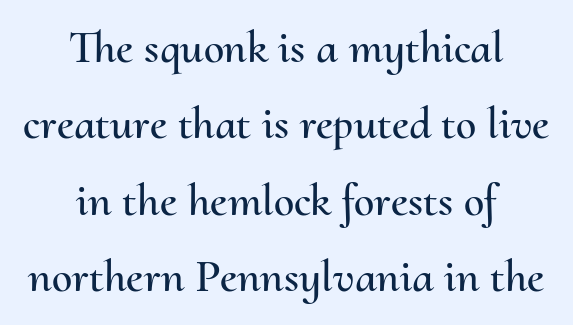
Q: Is the text italic (slanted)? A: No, it is upright.
Q: Is the text underlined? A: No.
Q: How is the paragraph aligned? A: Centered.
Q: Is the spacing between letters normal or unusually wide? A: Normal.
Q: Is the spacing between lines tight, normal or loose? A: Normal.
Q: Width (condensed, normal, or wide)? A: Normal.
Q: Stroke contrast? A: Medium.
Q: x-height? A: Small.
Q: Monospaced? A: No.
